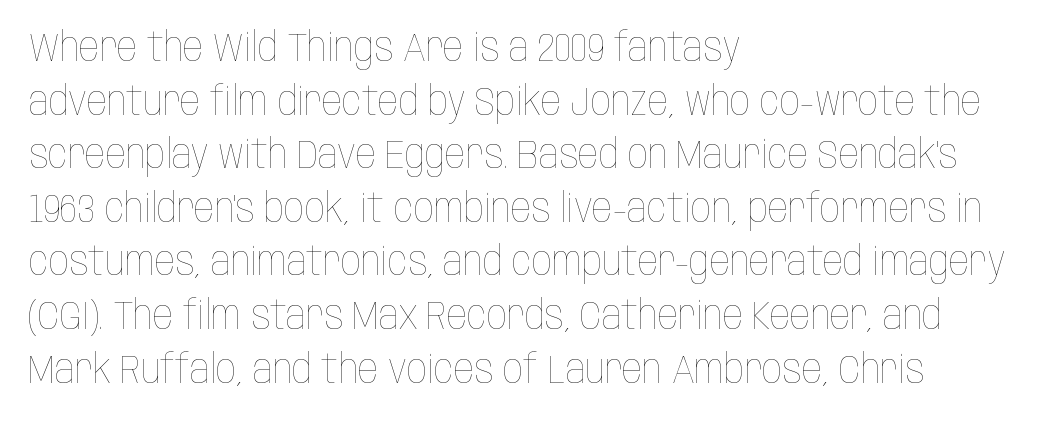
The image shows 40 px thin, condensed type, upright; set left-aligned, normal line spacing (1.34x), normal letter spacing, not underlined; low stroke contrast and a large x-height.
